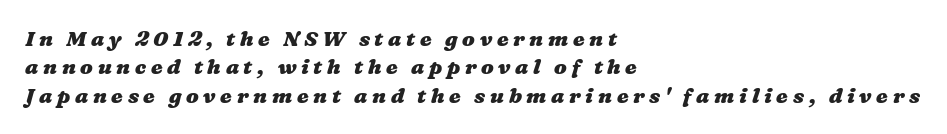
Has an underline been added? It has not. Evenly set lines give the paragraph a standard silhouette. In terms of weight, the rendering is a true, heavy bold. Compared with a centered layout, this one pins lines to the left instead. How are the letters spaced? Widely, with obvious added tracking.
